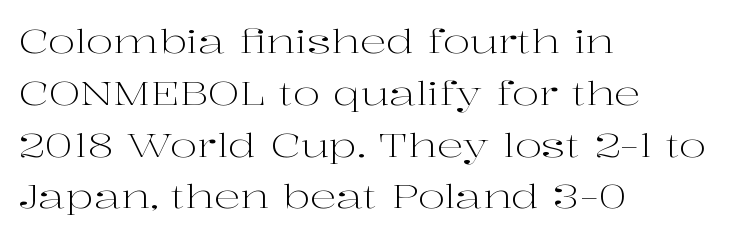
Q: Is the text bold? A: No.
Q: Is the text italic (slanted)? A: No, it is upright.
Q: Is the typeface a serif or a sans-serif typeface? A: Serif.
Q: Is the text underlined? A: No.
Q: How is the paragraph aligned? A: Left-aligned.
Q: Is the spacing between letters normal or unusually wide? A: Normal.
Q: Is the spacing between lines tight, normal or loose? A: Normal.
Q: Width (condensed, normal, or wide)? A: Wide.
Q: Stroke contrast? A: High.
Q: x-height? A: Medium.
Q: Monospaced? A: No.
